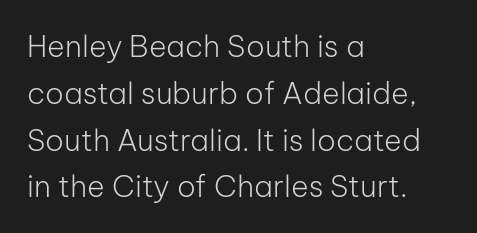
{"serif": "no", "italic": "no", "bold": "no", "weight": "light", "width": "normal", "stroke_contrast": "low", "x_height": "medium", "monospaced": "no", "underline": "no", "align": "left", "line_spacing": "normal", "line_spacing_ratio": 1.56, "letter_spacing": "normal", "letter_spacing_em": 0.0, "glyph_px": 30}
